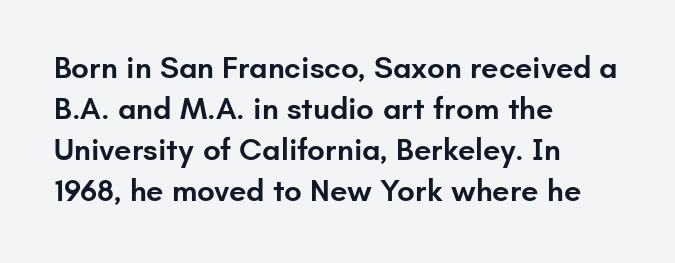
{"serif": "no", "italic": "no", "bold": "semi", "weight": "semibold", "width": "normal", "stroke_contrast": "low", "x_height": "small", "monospaced": "no", "underline": "no", "align": "left", "line_spacing": "normal", "line_spacing_ratio": 1.32, "letter_spacing": "normal", "letter_spacing_em": 0.0, "glyph_px": 31}
